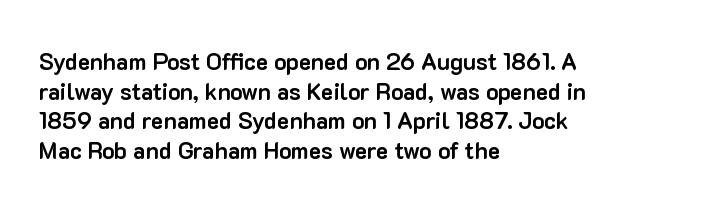
Is there any slant? The stems are plumb. Nothing unusual about the tracking: characters are spaced as the font intends. These words are printed bold, with thick strokes throughout. Evenly set lines give the paragraph a standard silhouette.
